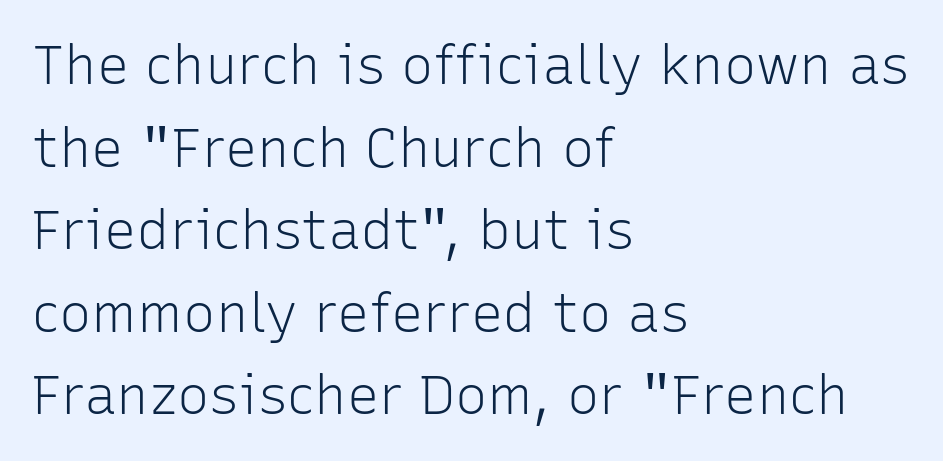
Q: Is the text bold? A: No.
Q: Is the text italic (slanted)? A: No, it is upright.
Q: Is the typeface a serif or a sans-serif typeface? A: Sans-serif.
Q: Is the text underlined? A: No.
Q: How is the paragraph aligned? A: Left-aligned.
Q: Is the spacing between letters normal or unusually wide? A: Normal.
Q: Is the spacing between lines tight, normal or loose? A: Normal.
Q: Width (condensed, normal, or wide)? A: Normal.
Q: Stroke contrast? A: Low.
Q: x-height? A: Medium.
Q: Monospaced? A: No.
